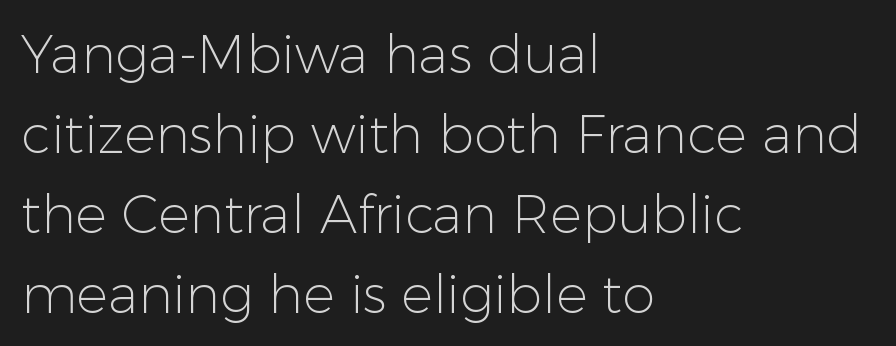
Q: Is the text bold? A: No.
Q: Is the text italic (slanted)? A: No, it is upright.
Q: Is the typeface a serif or a sans-serif typeface? A: Sans-serif.
Q: Is the text underlined? A: No.
Q: How is the paragraph aligned? A: Left-aligned.
Q: Is the spacing between letters normal or unusually wide? A: Normal.
Q: Is the spacing between lines tight, normal or loose? A: Normal.
Q: Width (condensed, normal, or wide)? A: Normal.
Q: Stroke contrast? A: Low.
Q: x-height? A: Medium.
Q: Monospaced? A: No.
